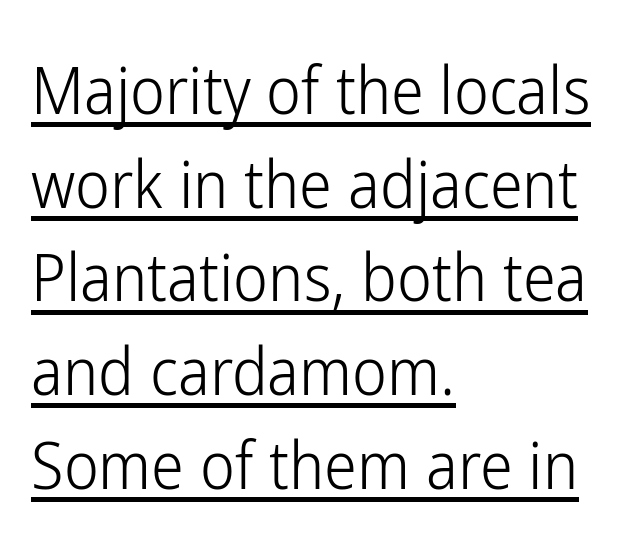
The image shows 66 px light, condensed sans-serif type, upright; set left-aligned, normal line spacing (1.42x), normal letter spacing, underlined; low stroke contrast and a medium x-height.
